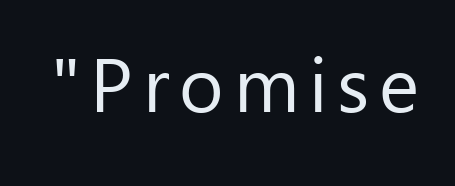
Q: Is the text bold? A: No.
Q: Is the text italic (slanted)? A: No, it is upright.
Q: Is the typeface a serif or a sans-serif typeface? A: Sans-serif.
Q: Is the text underlined? A: No.
Q: Width (condensed, normal, or wide)? A: Normal.
Q: Stroke contrast? A: Low.
Q: x-height? A: Medium.
Q: Monospaced? A: No.
